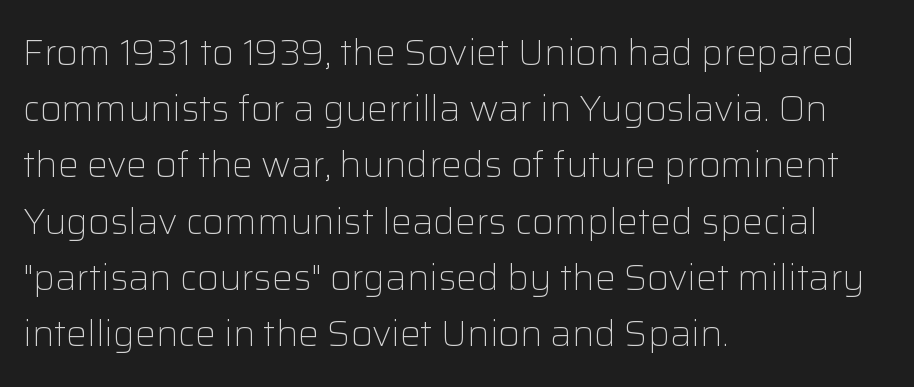
{"serif": "no", "italic": "no", "bold": "no", "weight": "light", "width": "normal", "stroke_contrast": "low", "x_height": "medium", "monospaced": "no", "underline": "no", "align": "left", "line_spacing": "normal", "line_spacing_ratio": 1.52, "letter_spacing": "normal", "letter_spacing_em": 0.0, "glyph_px": 37}
